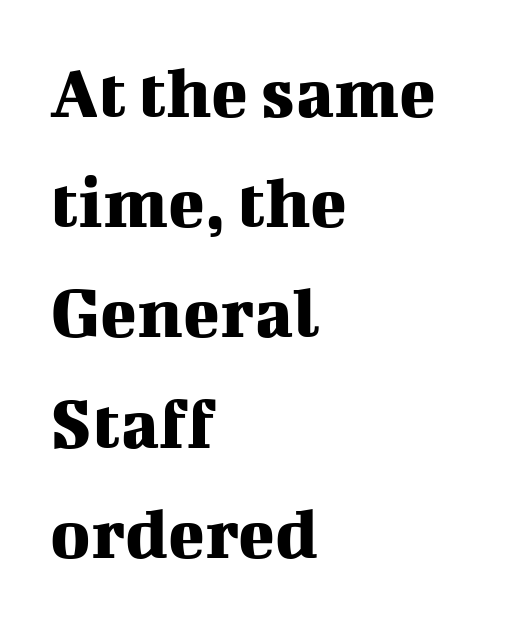
Q: Is the text italic (slanted)? A: No, it is upright.
Q: Is the typeface a serif or a sans-serif typeface? A: Serif.
Q: Is the text underlined? A: No.
Q: How is the paragraph aligned? A: Left-aligned.
Q: Is the spacing between letters normal or unusually wide? A: Normal.
Q: Is the spacing between lines tight, normal or loose? A: Normal.
Q: Width (condensed, normal, or wide)? A: Normal.
Q: Stroke contrast? A: Medium.
Q: x-height? A: Medium.
Q: Monospaced? A: No.
